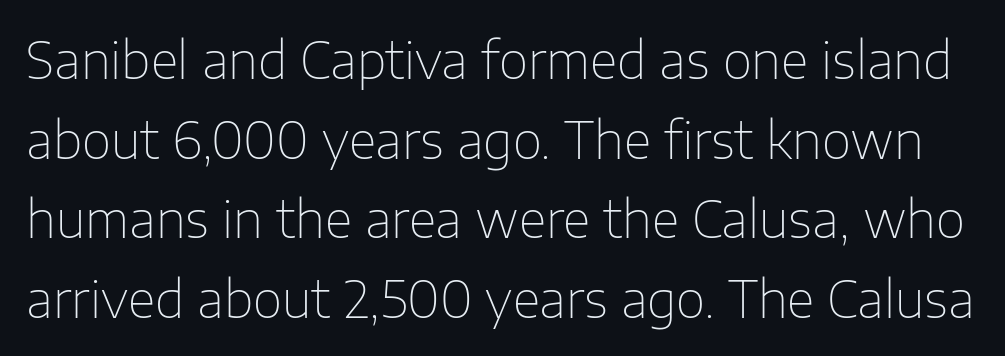
Default kerning and tracking; the words read as compact shapes. Is this a fixed-width face? No — the glyphs have proportional, varying widths. The glyphs are unaccompanied by any horizontal stroke below them. The strokes are not fattened; the text isn't bold.
